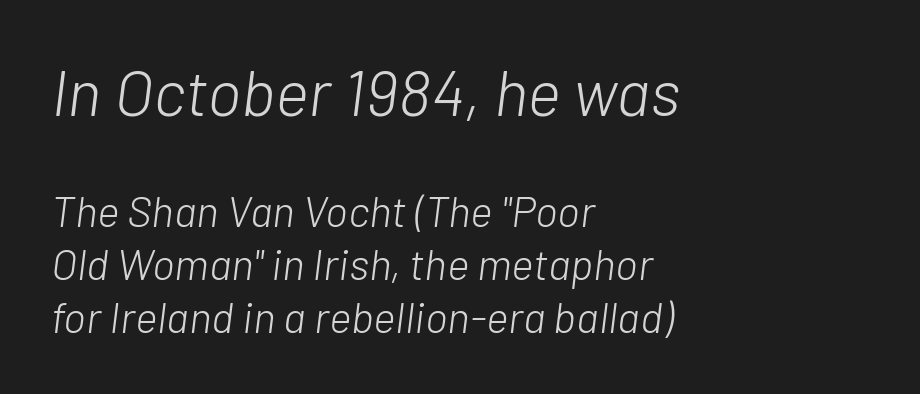
The area under the type is left untouched. Note the varied advance widths — an 'i' is clearly narrower than an 'm'. Slant detected: the letters are inclined. The horizontal fit of the characters is conventional and even.
